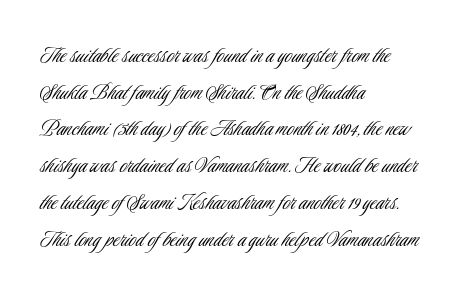
The image shows 25 px text type; set left-aligned, normal line spacing (1.47x), normal letter spacing, not underlined.
